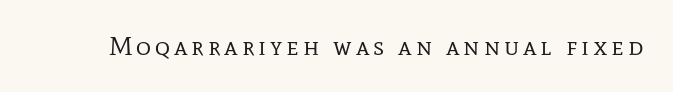
On a weight scale, this lands at 450 or below. The gap between lines stays unmarked. Notice how the stems are strictly vertical — no italics here.
